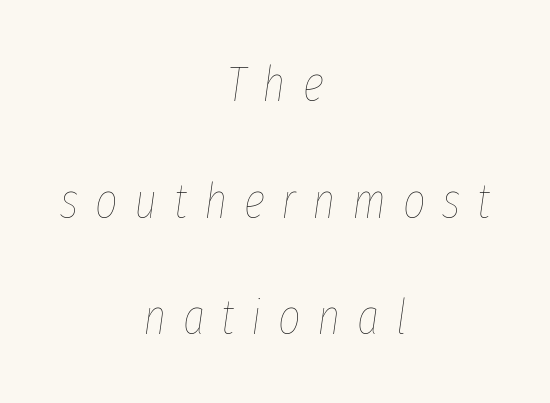
{"italic": "yes", "lean": "right", "slant_degrees": 8, "bold": "no", "weight": "thin", "width": "condensed", "stroke_contrast": "low", "x_height": "medium", "monospaced": "no", "underline": "no", "align": "center", "line_spacing": "loose", "line_spacing_ratio": 2.38, "letter_spacing": "wide", "letter_spacing_em": 0.34, "glyph_px": 49}
